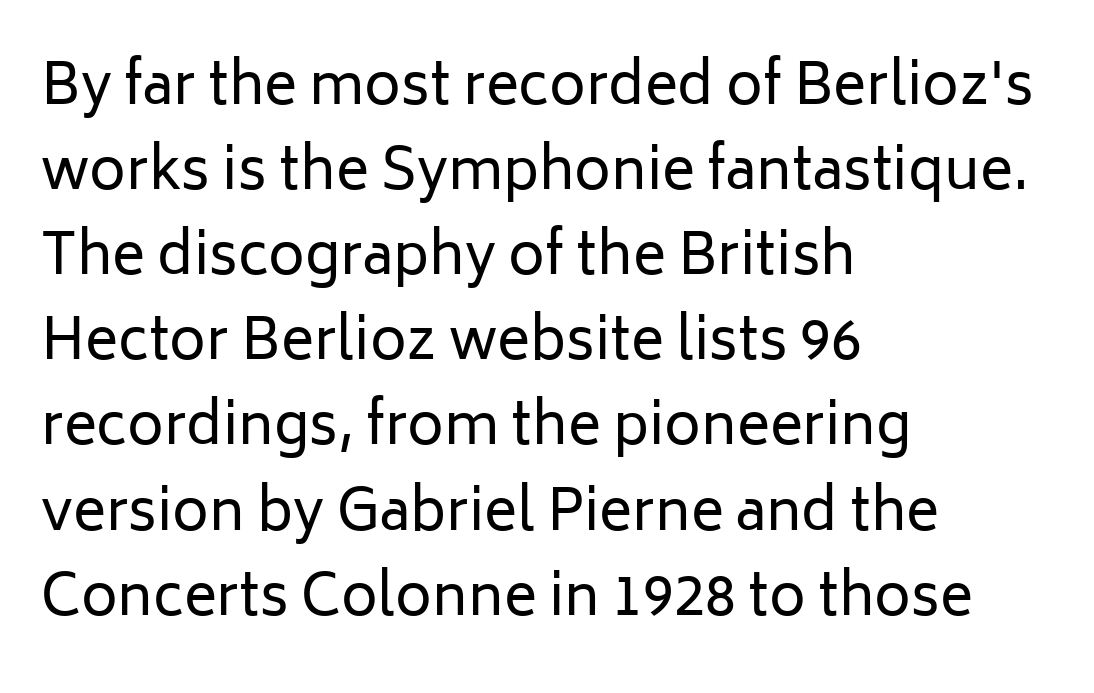
Q: Is the text bold? A: No.
Q: Is the text italic (slanted)? A: No, it is upright.
Q: Is the typeface a serif or a sans-serif typeface? A: Sans-serif.
Q: Is the text underlined? A: No.
Q: How is the paragraph aligned? A: Left-aligned.
Q: Is the spacing between letters normal or unusually wide? A: Normal.
Q: Is the spacing between lines tight, normal or loose? A: Normal.
Q: Width (condensed, normal, or wide)? A: Normal.
Q: Stroke contrast? A: Low.
Q: x-height? A: Medium.
Q: Monospaced? A: No.
